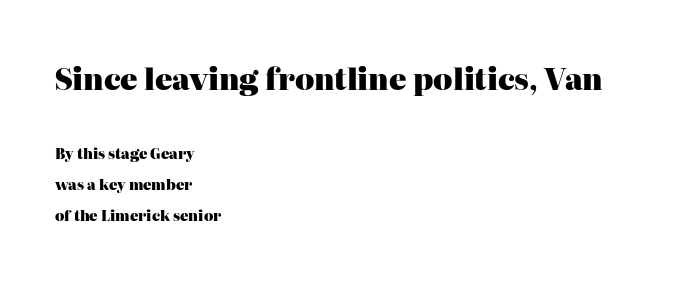
Standard letterfit; no display-style spreading of the glyphs. This is the regular roman posture of the typeface. In terms of letterform style, serifs are clearly present. Is the type bold? Yes — the strokes are clearly thick and heavy. Does the bottom block carry the larger type? No, the top block does.
